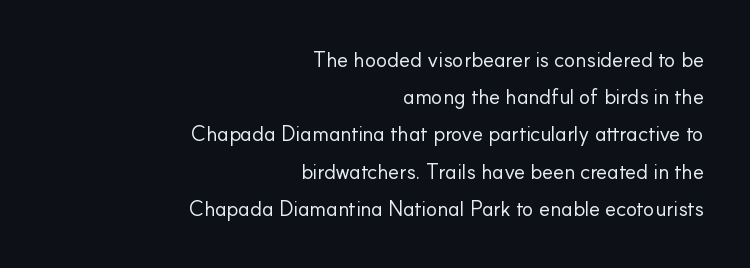
Is the stroke heavy? The answer is a plain regular-or-lighter. The type is set solid horizontally, with unmodified tracking. Horizontal alignment here is rightward, an uncommon choice for prose. The passage shown is not underscored anywhere.
